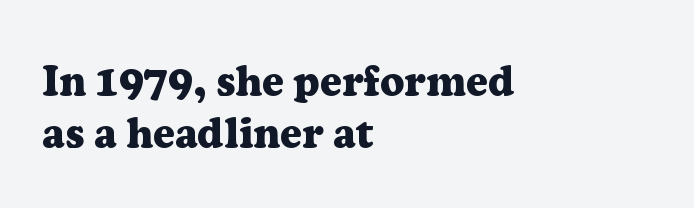
Q: Is the text bold? A: Yes.
Q: Is the text italic (slanted)? A: No, it is upright.
Q: Is the typeface a serif or a sans-serif typeface? A: Serif.
Q: Is the text underlined? A: No.
Q: How is the paragraph aligned? A: Left-aligned.
Q: Is the spacing between letters normal or unusually wide? A: Normal.
Q: Is the spacing between lines tight, normal or loose? A: Normal.
Q: Width (condensed, normal, or wide)? A: Normal.
Q: Stroke contrast? A: Low.
Q: x-height? A: Medium.
Q: Monospaced? A: No.
